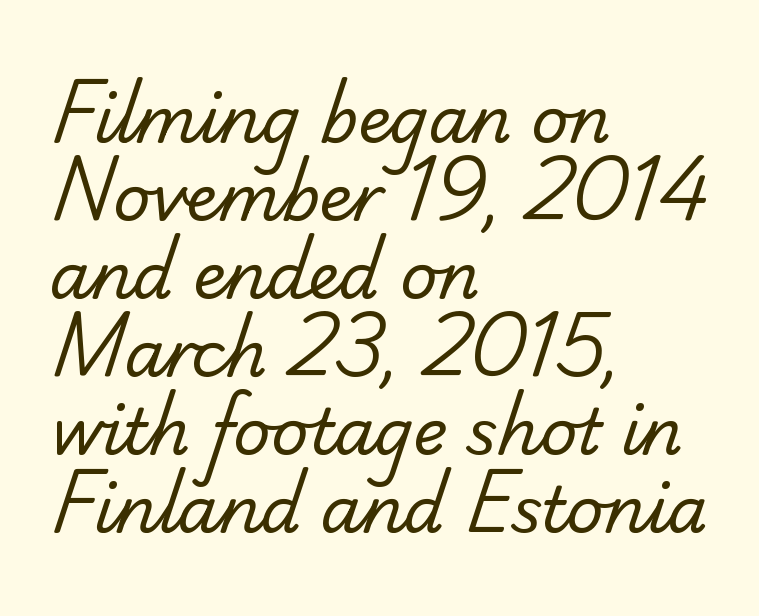
You could not count columns in this text — the font is proportionally spaced. Teacher's note: observe the even left margin — that is flush-left alignment. There is no visible air inserted between adjacent glyphs. Is the stroke heavy? The answer is a plain regular-or-lighter. Nothing sits at the stroke ends, so this counts as sans-serif. Check under the words: just untouched page.
